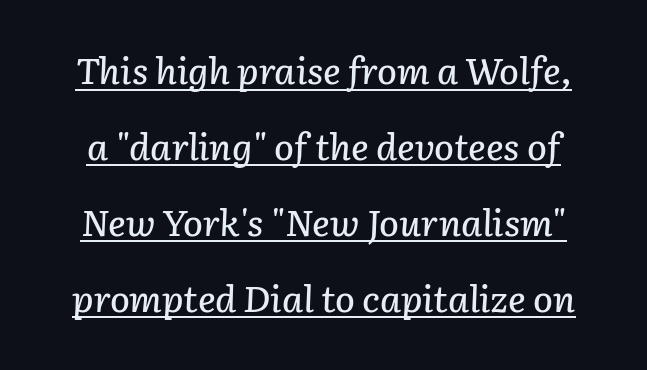
Q: Is the text italic (slanted)? A: Yes, it leans right by about 3 degrees.
Q: Is the text underlined? A: Yes.
Q: Is the spacing between letters normal or unusually wide? A: Normal.
Q: Is the spacing between lines tight, normal or loose? A: Loose.
Q: Width (condensed, normal, or wide)? A: Normal.
Q: Stroke contrast? A: Low.
Q: x-height? A: Medium.
Q: Monospaced? A: No.
